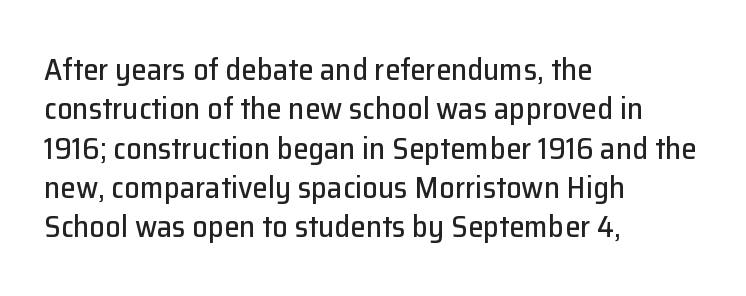
The image shows 31 px sans-serif type, upright; set left-aligned, normal line spacing (1.27x), normal letter spacing, not underlined; low stroke contrast and a medium x-height.
